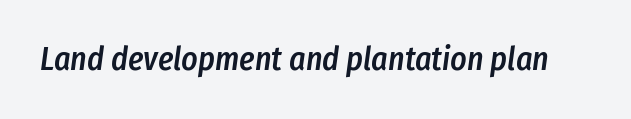
Q: Is the text bold? A: Semi-bold.
Q: Is the text italic (slanted)? A: Yes, it leans right by about 8 degrees.
Q: Is the text underlined? A: No.
Q: Is the spacing between letters normal or unusually wide? A: Normal.
Q: Width (condensed, normal, or wide)? A: Condensed.
Q: Stroke contrast? A: Low.
Q: x-height? A: Medium.
Q: Monospaced? A: No.
